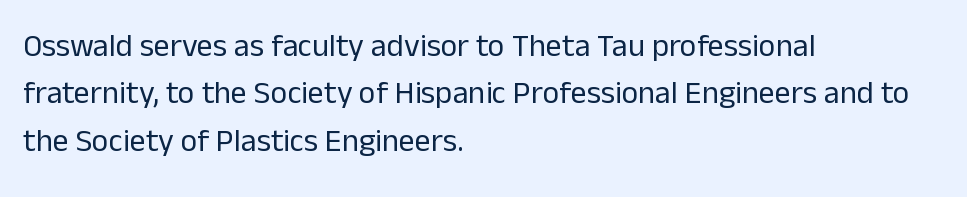
The image shows 32 px regular-weight sans-serif type, upright; set left-aligned, normal line spacing (1.48x), normal letter spacing, not underlined; low stroke contrast and a medium x-height.
